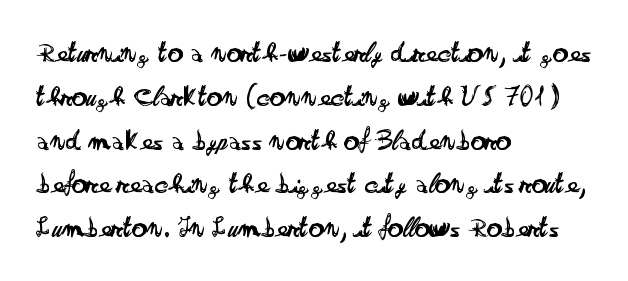
{"serif": "no", "italic": "no", "bold": "no", "weight": "regular", "width": "wide", "stroke_contrast": "low", "x_height": "small", "monospaced": "no", "underline": "no", "align": "left", "line_spacing": "normal", "line_spacing_ratio": 1.46, "letter_spacing": "normal", "letter_spacing_em": 0.0, "glyph_px": 30}
